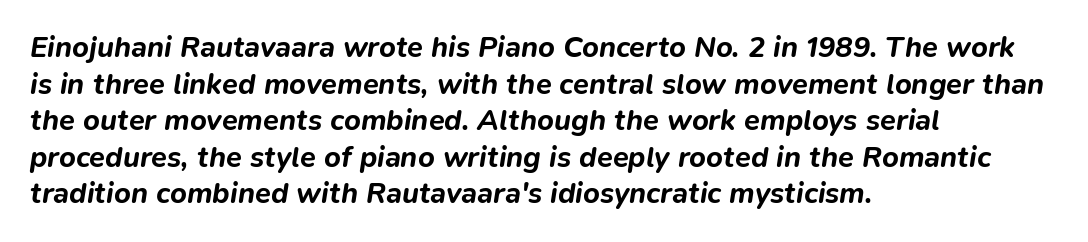
Default kerning and tracking; the words read as compact shapes. The paragraph has a hard left edge and a soft right edge. Slant detected: the letters are inclined. Check under the words: just untouched page.
